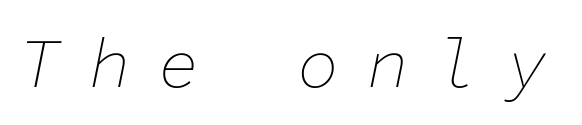
Q: Is the text bold? A: No.
Q: Is the text italic (slanted)? A: Yes, it leans right by about 11 degrees.
Q: Is the text underlined? A: No.
Q: Is the spacing between letters normal or unusually wide? A: Unusually wide.
Q: Width (condensed, normal, or wide)? A: Normal.
Q: Stroke contrast? A: Low.
Q: x-height? A: Medium.
Q: Monospaced? A: Yes.
